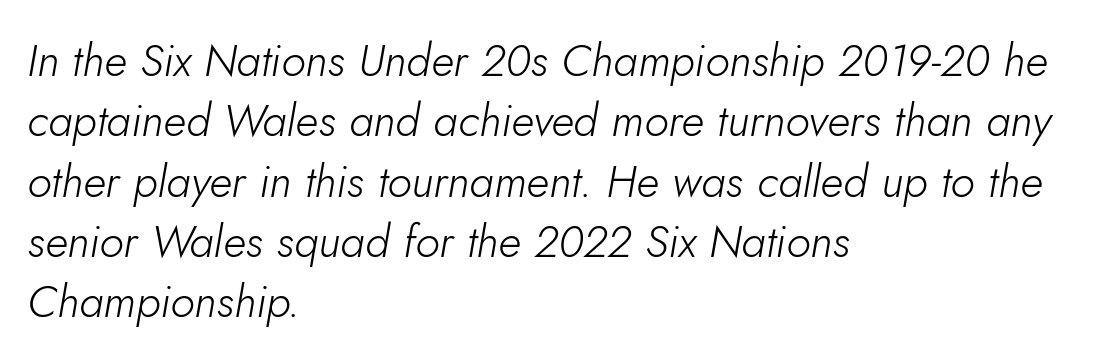
Q: Is the text bold? A: No.
Q: Is the text italic (slanted)? A: Yes, it leans right by about 10 degrees.
Q: Is the text underlined? A: No.
Q: How is the paragraph aligned? A: Left-aligned.
Q: Is the spacing between letters normal or unusually wide? A: Normal.
Q: Is the spacing between lines tight, normal or loose? A: Normal.
Q: Width (condensed, normal, or wide)? A: Normal.
Q: Stroke contrast? A: Low.
Q: x-height? A: Small.
Q: Monospaced? A: No.
